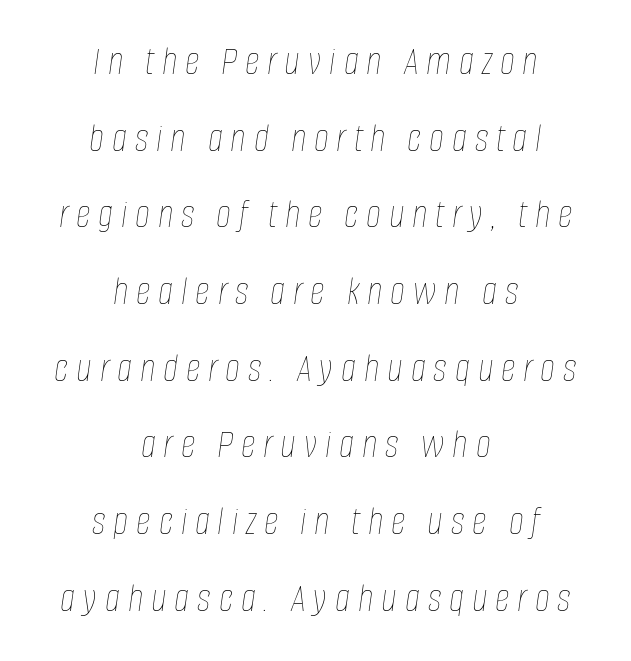
The image shows 41 px thin, condensed type, italic (leaning right); set centered, line spacing 1.87x, not underlined; low stroke contrast and a large x-height.
